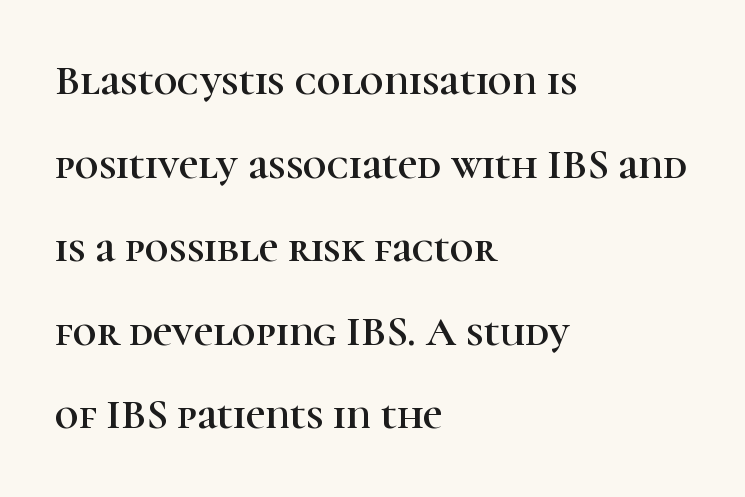
The image shows 42 px serif type, upright; set left-aligned, loose line spacing (1.99x), normal letter spacing, not underlined; high stroke contrast and a medium x-height.
